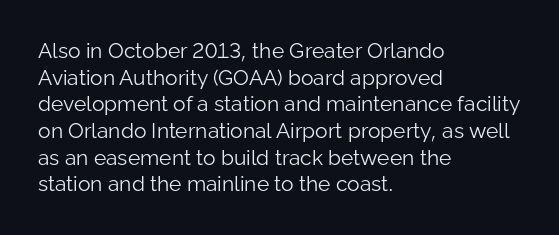
Q: Is the text bold? A: No.
Q: Is the text italic (slanted)? A: No, it is upright.
Q: Is the text underlined? A: No.
Q: How is the paragraph aligned? A: Left-aligned.
Q: Is the spacing between letters normal or unusually wide? A: Normal.
Q: Is the spacing between lines tight, normal or loose? A: Normal.
